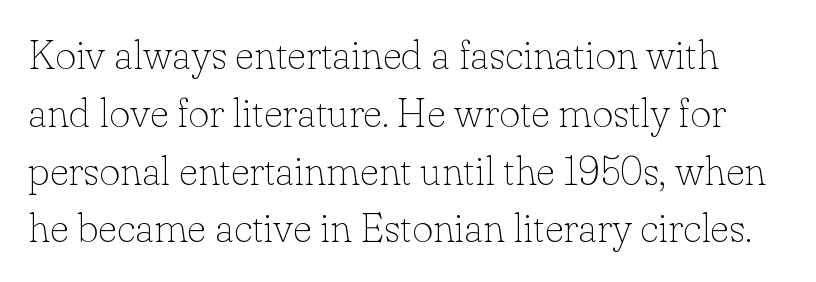
{"serif": "yes", "italic": "no", "bold": "no", "weight": "thin", "width": "normal", "stroke_contrast": "low", "x_height": "small", "monospaced": "no", "underline": "no", "line_spacing": "normal", "line_spacing_ratio": 1.41, "letter_spacing": "normal", "letter_spacing_em": 0.0, "glyph_px": 41}
